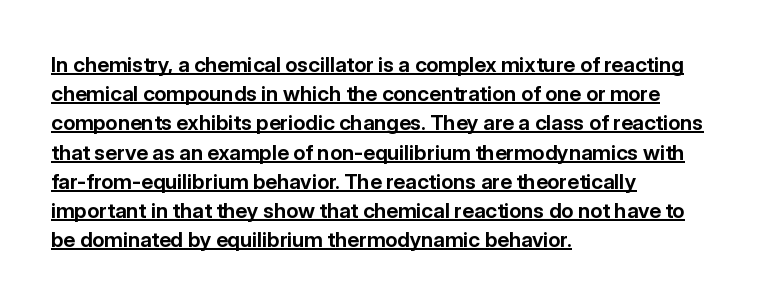
Reading down the column, the eye jumps a familiar distance to each next line. Strong, thick strokes mark this as bold type. One-word summary of the alignment: left. These characters rest on top of a visible drawn line. Look at the tracking — it's just the regular setting, nothing added. A roman cut, with each character standing at attention.
